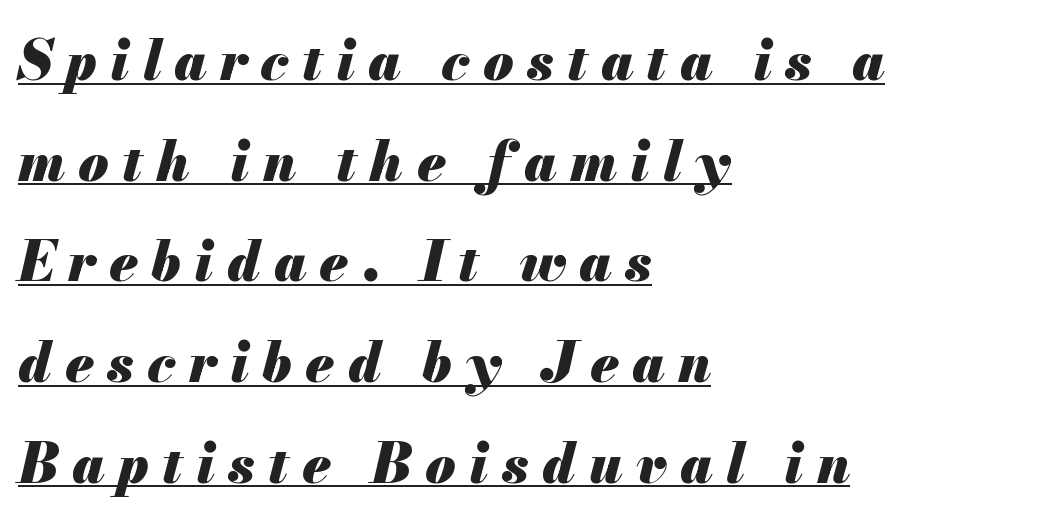
The image shows 55 px heavy type, italic (leaning right); set left-aligned, line spacing 1.83x, unusually wide letter spacing (+0.24 em), underlined; medium stroke contrast and a small x-height.
